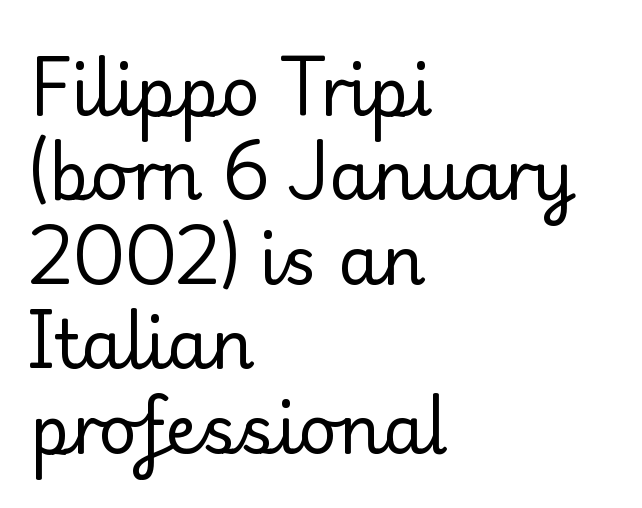
The image shows 67 px regular-weight serif type, upright; set left-aligned, normal line spacing (1.26x), normal letter spacing, not underlined; low stroke contrast and a small x-height.
